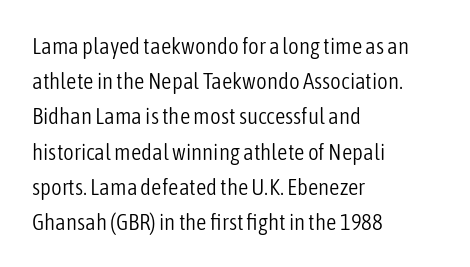
The image shows 23 px text type, upright; set left-aligned, normal line spacing (1.53x), normal letter spacing, not underlined.
